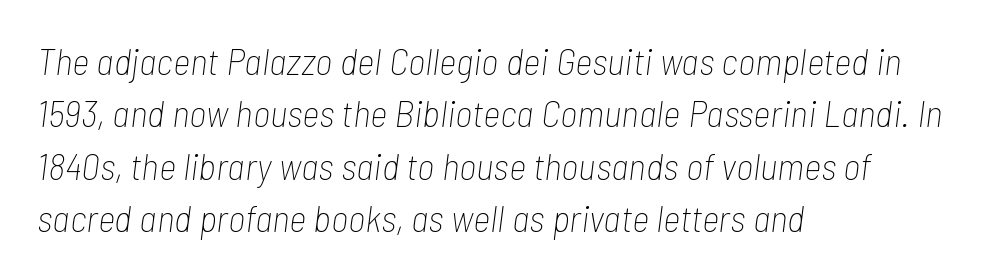
Q: Is the text bold? A: No.
Q: Is the text italic (slanted)? A: Yes, it leans right by about 7 degrees.
Q: Is the text underlined? A: No.
Q: How is the paragraph aligned? A: Left-aligned.
Q: Is the spacing between letters normal or unusually wide? A: Normal.
Q: Is the spacing between lines tight, normal or loose? A: Normal.
Q: Width (condensed, normal, or wide)? A: Condensed.
Q: Stroke contrast? A: Low.
Q: x-height? A: Medium.
Q: Monospaced? A: No.
